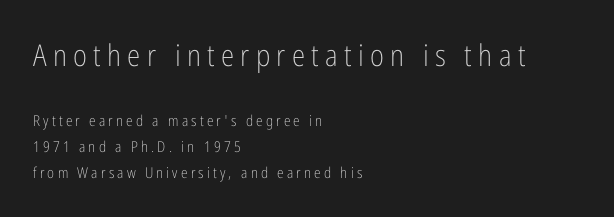
Q: Is the text bold? A: No.
Q: Is the text italic (slanted)? A: No, it is upright.
Q: Is the typeface a serif or a sans-serif typeface? A: Sans-serif.
Q: Is the text underlined? A: No.
Q: How is the paragraph aligned? A: Left-aligned.
Q: Is the spacing between letters normal or unusually wide? A: Unusually wide.
Q: Which block of text is set in a larger size, the first (top) or the second (bottom)? A: The first (top) one.
Q: Width (condensed, normal, or wide)? A: Condensed.
Q: Stroke contrast? A: Low.
Q: x-height? A: Medium.
Q: Monospaced? A: No.
